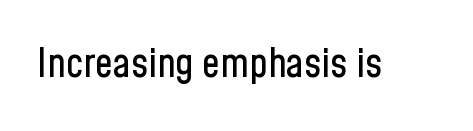
Q: Is the text italic (slanted)? A: No, it is upright.
Q: Is the typeface a serif or a sans-serif typeface? A: Sans-serif.
Q: Is the text underlined? A: No.
Q: Is the spacing between letters normal or unusually wide? A: Normal.
Q: Width (condensed, normal, or wide)? A: Condensed.
Q: Stroke contrast? A: Low.
Q: x-height? A: Medium.
Q: Monospaced? A: No.
